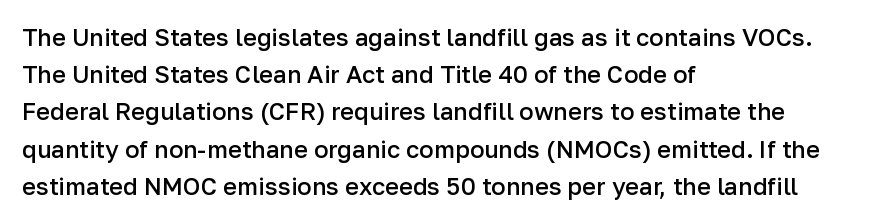
The image shows 24 px text type, upright; set left-aligned, normal line spacing (1.55x), normal letter spacing, not underlined.
